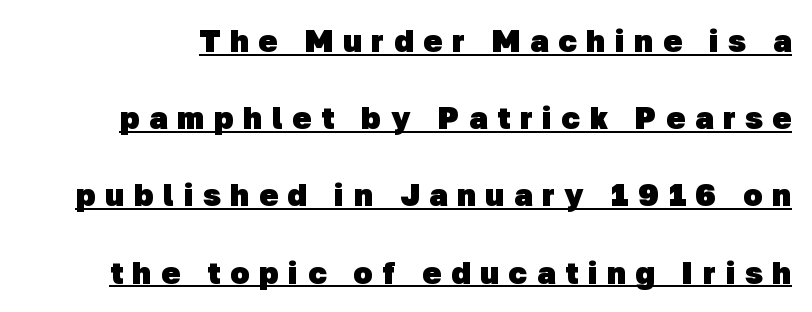
The image shows 31 px heavy sans-serif type; set loose line spacing (2.49x), unusually wide letter spacing (+0.32 em), underlined; low stroke contrast and a medium x-height.
